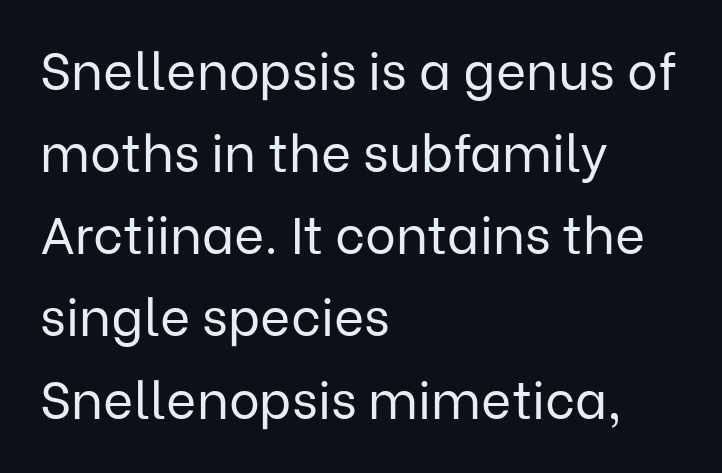
Q: Is the text bold? A: No.
Q: Is the text italic (slanted)? A: No, it is upright.
Q: Is the typeface a serif or a sans-serif typeface? A: Sans-serif.
Q: Is the text underlined? A: No.
Q: How is the paragraph aligned? A: Left-aligned.
Q: Is the spacing between letters normal or unusually wide? A: Normal.
Q: Is the spacing between lines tight, normal or loose? A: Normal.
Q: Width (condensed, normal, or wide)? A: Normal.
Q: Stroke contrast? A: Low.
Q: x-height? A: Medium.
Q: Monospaced? A: No.
